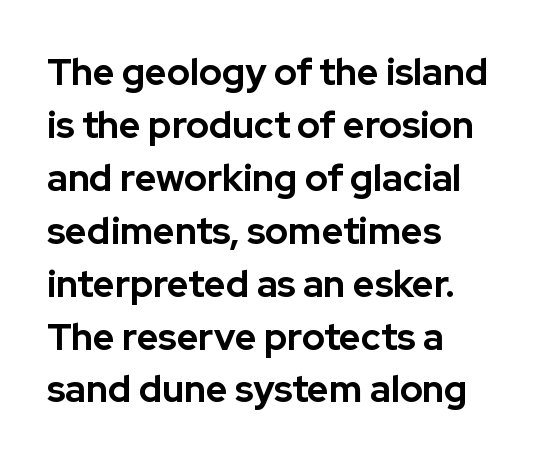
Is there much room between lines? A standard amount, neither cramped nor airy. Just letters on the line, the space beneath them empty. Check where the strokes stop: nothing finishes them off — pure sans. The typesetting leans heavy: a genuine bold. Every character sits straight up, as roman type does.
